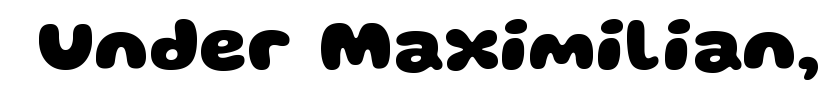
Serifs: no, the terminals of the letterforms are clean. Character widths vary here, with narrow letters taking less room than wide ones. There is no visible air inserted between adjacent glyphs. Letters rest on an invisible, unmarked baseline. Plenty of ink on the page — the face is bold.
